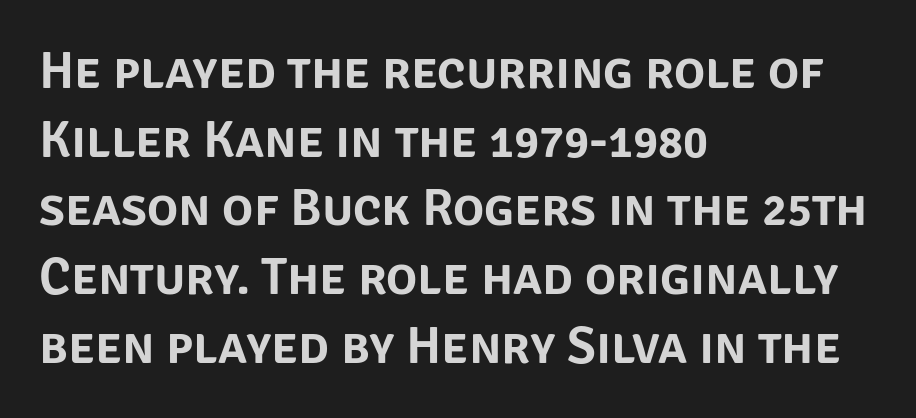
What's the leading like? Ordinary, nothing unusual. You could not count columns in this text — the font is proportionally spaced. The lettering holds an erect, upright posture throughout. What kind of face is this? One without serifs — a sans. Observe the ordinary spacing: letters are neighbours, not strangers. No word sits above an underline.
